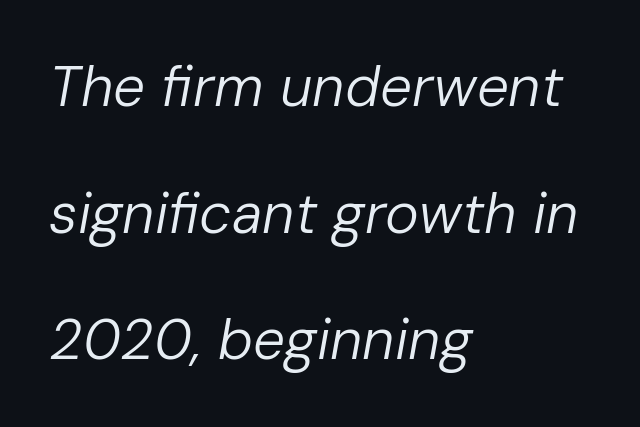
The image shows 57 px regular-weight type, italic (leaning right); set left-aligned, loose line spacing (2.22x), normal letter spacing, not underlined; low stroke contrast and a medium x-height.
